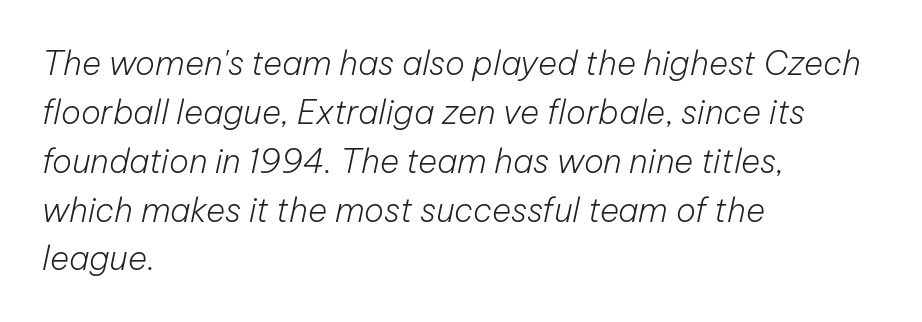
{"italic": "yes", "lean": "right", "slant_degrees": 12, "bold": "no", "weight": "light", "width": "normal", "stroke_contrast": "low", "x_height": "medium", "monospaced": "no", "underline": "no", "align": "left", "line_spacing": "normal", "line_spacing_ratio": 1.48, "letter_spacing": "normal", "letter_spacing_em": 0.0, "glyph_px": 33}
